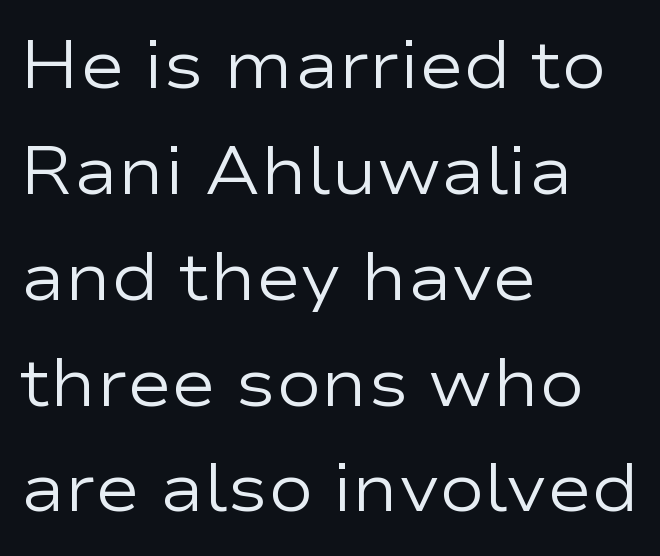
{"serif": "no", "italic": "no", "bold": "no", "weight": "regular", "width": "wide", "stroke_contrast": "low", "x_height": "medium", "monospaced": "no", "underline": "no", "align": "left", "line_spacing": "normal", "line_spacing_ratio": 1.58, "letter_spacing": "normal", "letter_spacing_em": 0.0, "glyph_px": 67}
